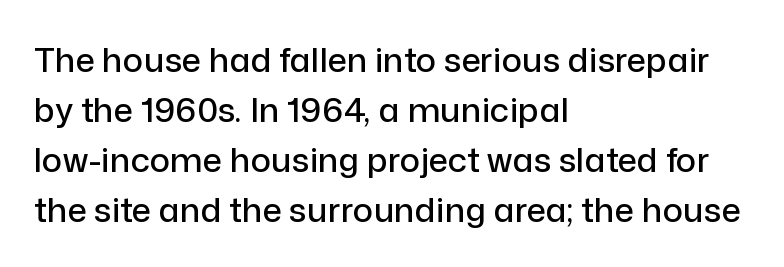
{"serif": "no", "italic": "no", "width": "normal", "stroke_contrast": "low", "x_height": "medium", "monospaced": "no", "underline": "no", "align": "left", "line_spacing": "normal", "line_spacing_ratio": 1.47, "letter_spacing": "normal", "letter_spacing_em": 0.0, "glyph_px": 34}
